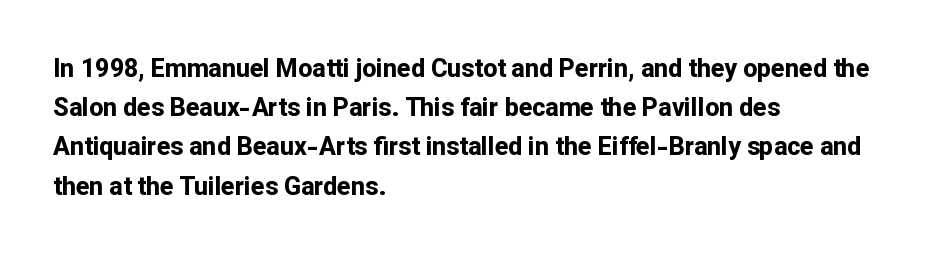
There is no visible air inserted between adjacent glyphs. This sample is left-justified, so line endings fall wherever the words run out. Normally led — the rows are evenly, conventionally spaced. The lettering holds an erect, upright posture throughout.
